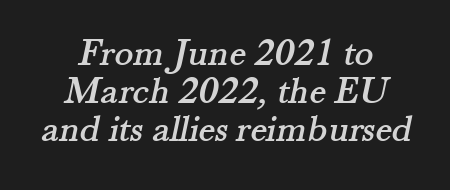
The image shows 39 px serif type; set centered, tight line spacing (0.98x), normal letter spacing, not underlined; medium stroke contrast and a small x-height.
